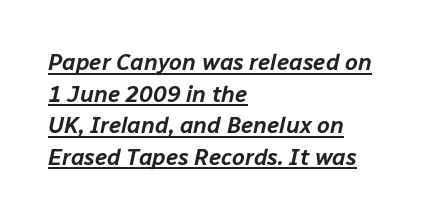
The image shows 23 px text type, italic (leaning right); set left-aligned, normal line spacing (1.37x), normal letter spacing, underlined.
